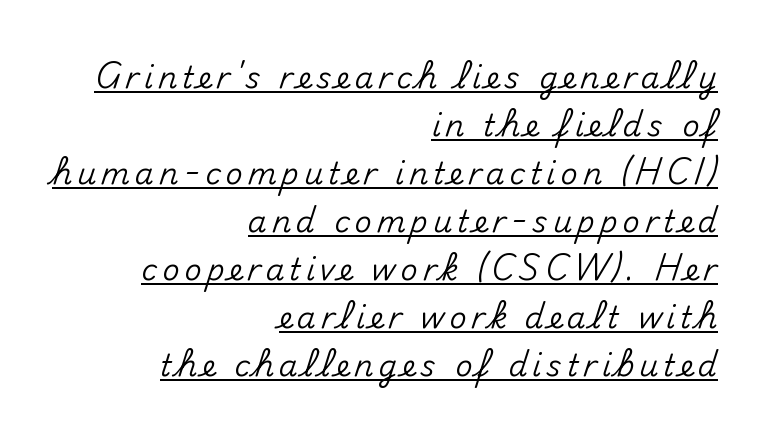
Q: Is the text italic (slanted)? A: Yes.
Q: Is the typeface a serif or a sans-serif typeface? A: Sans-serif.
Q: Is the text underlined? A: Yes.
Q: How is the paragraph aligned? A: Right-aligned.
Q: Is the spacing between lines tight, normal or loose? A: Normal.
Q: Width (condensed, normal, or wide)? A: Normal.
Q: Stroke contrast? A: Medium.
Q: x-height? A: Small.
Q: Monospaced? A: No.
